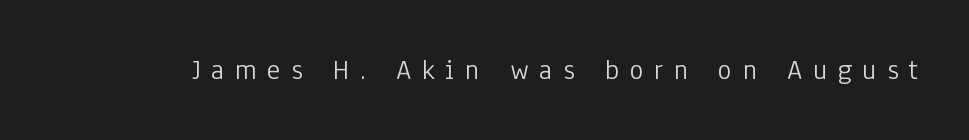
Q: Is the text bold? A: No.
Q: Is the text italic (slanted)? A: No, it is upright.
Q: Is the typeface a serif or a sans-serif typeface? A: Sans-serif.
Q: Is the text underlined? A: No.
Q: Is the spacing between letters normal or unusually wide? A: Unusually wide.
Q: Width (condensed, normal, or wide)? A: Condensed.
Q: Stroke contrast? A: Low.
Q: x-height? A: Medium.
Q: Monospaced? A: No.
